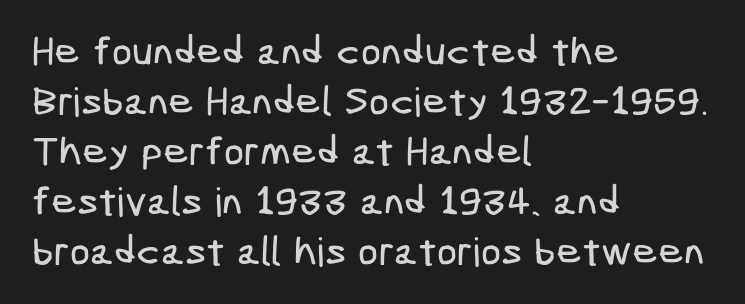
Q: Is the typeface a serif or a sans-serif typeface? A: Sans-serif.
Q: Is the text underlined? A: No.
Q: How is the paragraph aligned? A: Left-aligned.
Q: Is the spacing between letters normal or unusually wide? A: Normal.
Q: Is the spacing between lines tight, normal or loose? A: Normal.
Q: Width (condensed, normal, or wide)? A: Condensed.
Q: Stroke contrast? A: Low.
Q: x-height? A: Medium.
